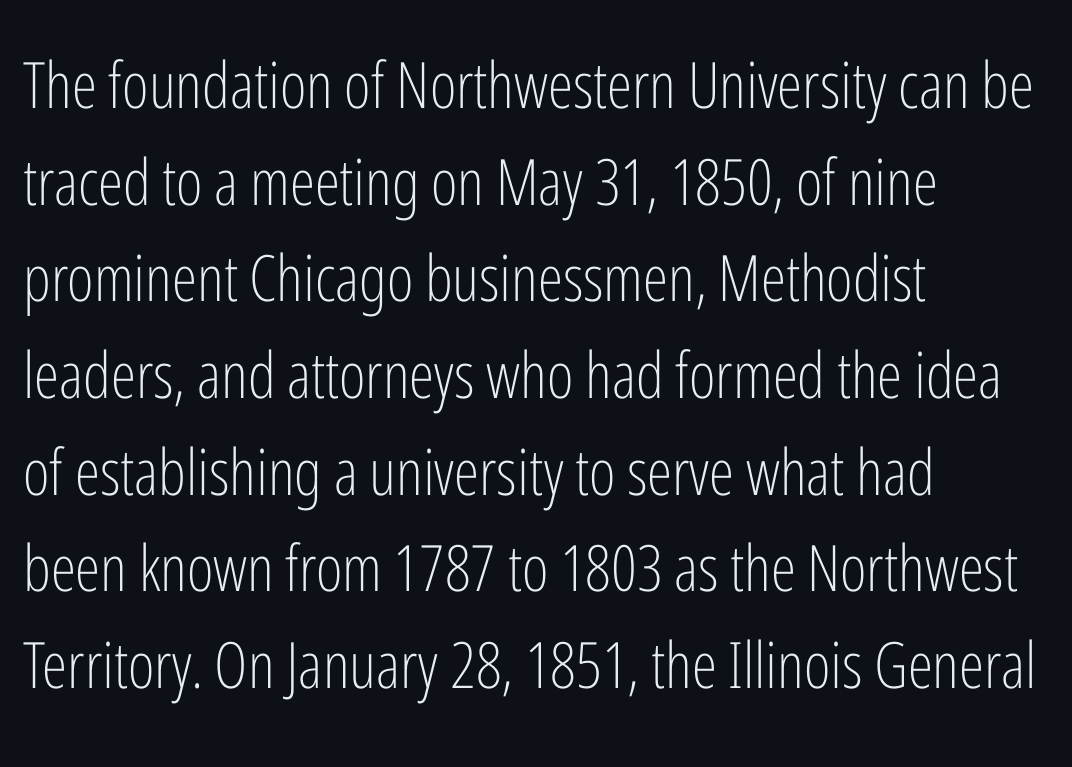
Q: Is the text bold? A: No.
Q: Is the text italic (slanted)? A: No, it is upright.
Q: Is the typeface a serif or a sans-serif typeface? A: Sans-serif.
Q: Is the text underlined? A: No.
Q: How is the paragraph aligned? A: Left-aligned.
Q: Is the spacing between letters normal or unusually wide? A: Normal.
Q: Is the spacing between lines tight, normal or loose? A: Normal.
Q: Width (condensed, normal, or wide)? A: Condensed.
Q: Stroke contrast? A: Low.
Q: x-height? A: Medium.
Q: Monospaced? A: No.
